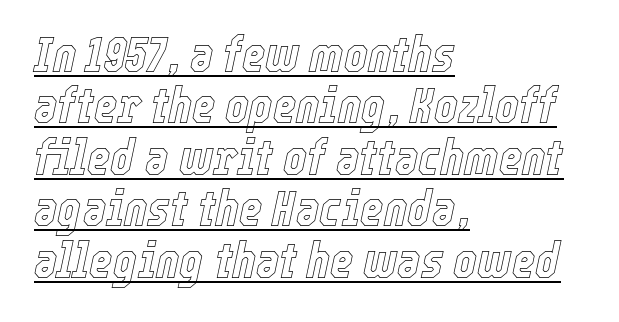
The image shows 50 px condensed type, italic (leaning right); set left-aligned, tight line spacing (1.03x), normal letter spacing, underlined; a medium x-height.
